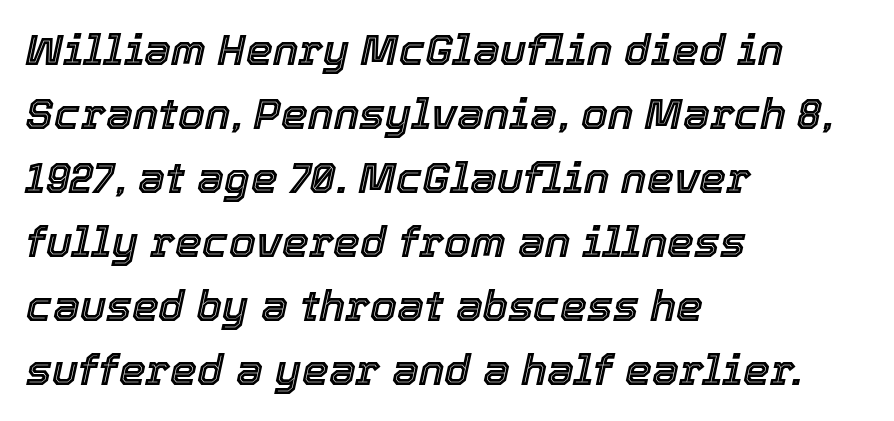
Q: Is the text italic (slanted)? A: Yes, it leans right by about 12 degrees.
Q: Is the text underlined? A: No.
Q: How is the paragraph aligned? A: Left-aligned.
Q: Is the spacing between letters normal or unusually wide? A: Normal.
Q: Is the spacing between lines tight, normal or loose? A: Normal.
Q: Width (condensed, normal, or wide)? A: Normal.
Q: x-height? A: Medium.
Q: Monospaced? A: No.
